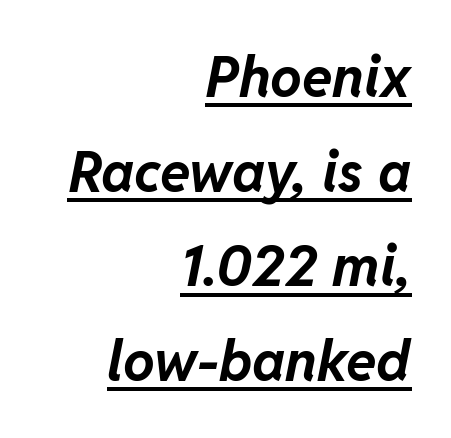
Line endings align vertically; line beginnings do not. The vertical gap from one line to the next is medium. Glance below the letters and you will spot a drawn line. Each letter keeps its own natural width here, so spacing adapts to shape. I'd describe the lettering as bold — thick and assertive.
